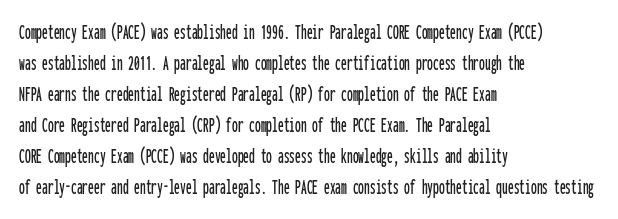
{"italic": "no", "underline": "no", "align": "left", "line_spacing": "normal", "line_spacing_ratio": 1.35, "letter_spacing": "normal", "letter_spacing_em": 0.0, "glyph_px": 23}
